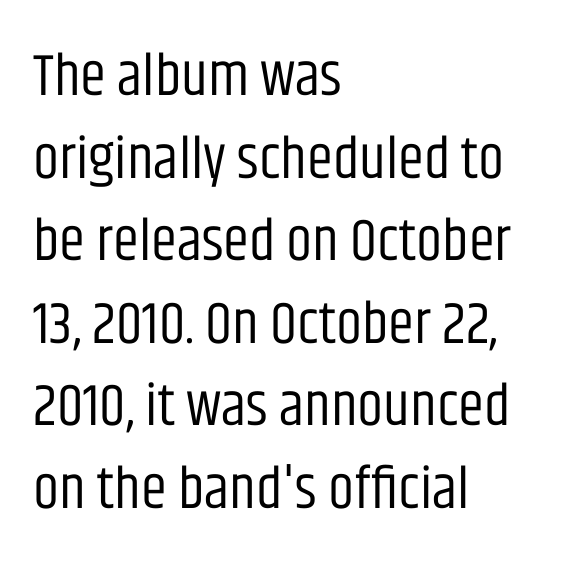
Q: Is the text bold? A: No.
Q: Is the text italic (slanted)? A: No, it is upright.
Q: Is the typeface a serif or a sans-serif typeface? A: Sans-serif.
Q: Is the text underlined? A: No.
Q: How is the paragraph aligned? A: Left-aligned.
Q: Is the spacing between letters normal or unusually wide? A: Normal.
Q: Is the spacing between lines tight, normal or loose? A: Normal.
Q: Width (condensed, normal, or wide)? A: Condensed.
Q: Stroke contrast? A: Low.
Q: x-height? A: Large.
Q: Monospaced? A: No.
